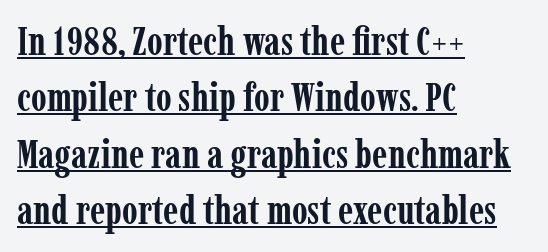
Q: Is the text bold? A: Yes.
Q: Is the text italic (slanted)? A: No, it is upright.
Q: Is the typeface a serif or a sans-serif typeface? A: Serif.
Q: Is the text underlined? A: Yes.
Q: How is the paragraph aligned? A: Left-aligned.
Q: Is the spacing between letters normal or unusually wide? A: Normal.
Q: Is the spacing between lines tight, normal or loose? A: Normal.
Q: Width (condensed, normal, or wide)? A: Condensed.
Q: Stroke contrast? A: Low.
Q: x-height? A: Medium.
Q: Monospaced? A: No.
